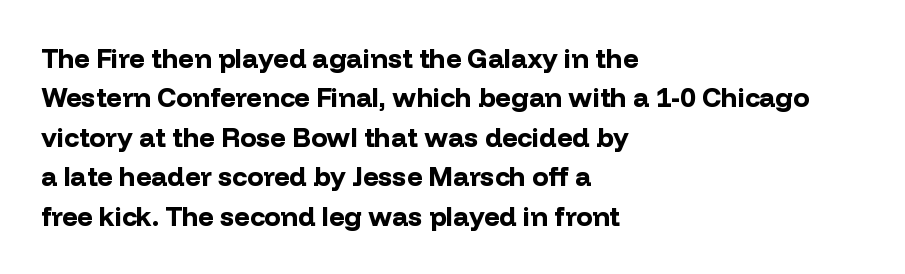
The image shows 27 px bold type, upright; set left-aligned, normal line spacing (1.46x), normal letter spacing, not underlined.
